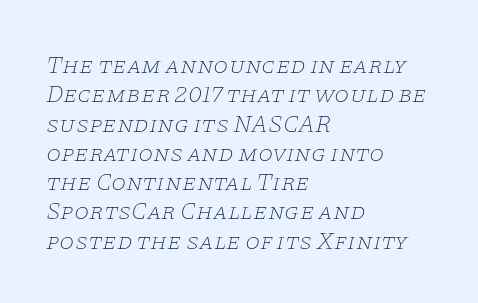
{"italic": "yes", "lean": "right", "slant_degrees": 11, "bold": "no", "underline": "no", "align": "left", "line_spacing_ratio": 1.22, "letter_spacing": "normal", "letter_spacing_em": 0.0, "glyph_px": 24}
